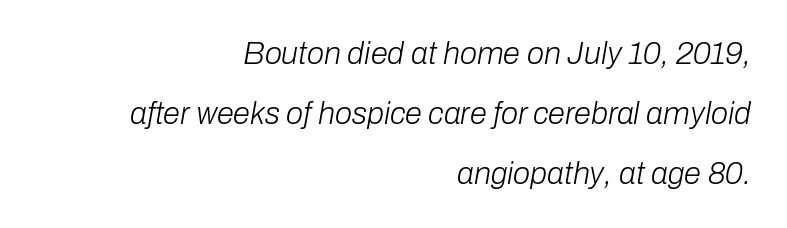
Q: Is the text bold? A: No.
Q: Is the text italic (slanted)? A: Yes, it leans right by about 10 degrees.
Q: Is the text underlined? A: No.
Q: How is the paragraph aligned? A: Right-aligned.
Q: Is the spacing between letters normal or unusually wide? A: Normal.
Q: Is the spacing between lines tight, normal or loose? A: Loose.
Q: Width (condensed, normal, or wide)? A: Normal.
Q: Stroke contrast? A: Low.
Q: x-height? A: Medium.
Q: Monospaced? A: No.
